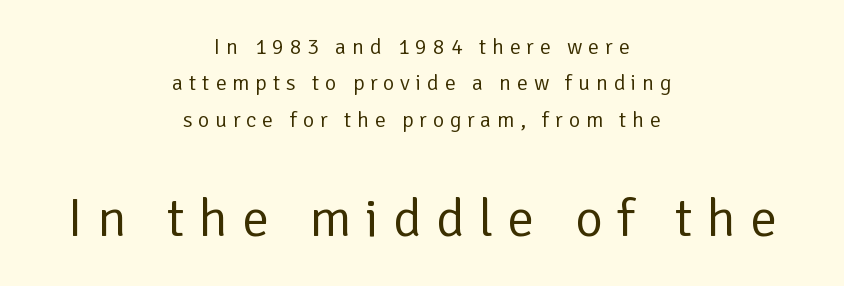
{"serif": "no", "italic": "no", "bold": "no", "weight": "regular", "width": "normal", "stroke_contrast": "low", "x_height": "medium", "monospaced": "no", "underline": "no", "align": "center", "line_spacing": "normal", "line_spacing_ratio": 1.65, "letter_spacing": "wide", "letter_spacing_em": 0.26, "larger_block": "second", "size_ratio": 2.45, "glyph_px": 54}
